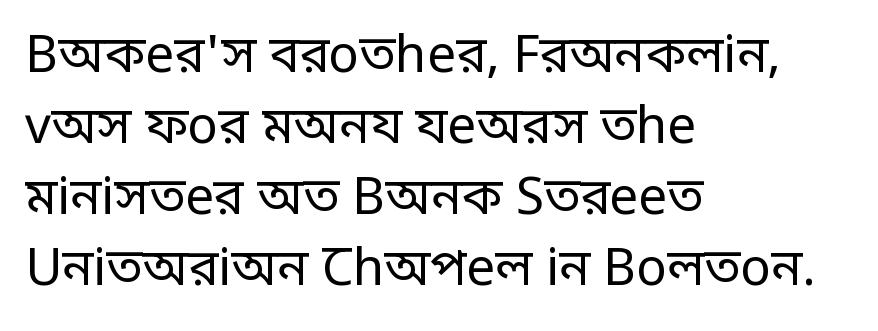
{"serif": "no", "italic": "no", "bold": "no", "weight": "regular", "width": "condensed", "stroke_contrast": "low", "monospaced": "no", "underline": "no", "align": "left", "line_spacing": "normal", "line_spacing_ratio": 1.39, "letter_spacing": "normal", "letter_spacing_em": 0.0, "glyph_px": 51}
